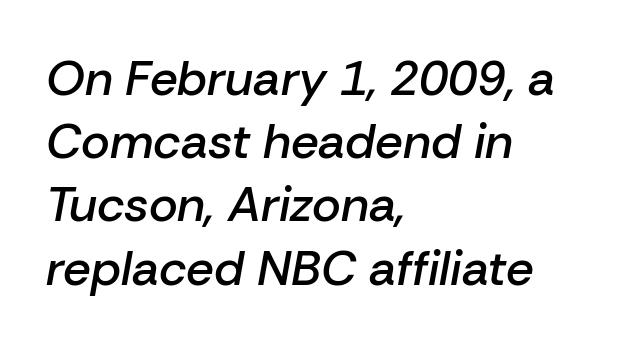
Here the designer chose a conventional face with non-uniform glyph widths. Caption: multi-line text, flush left, ragged right. The glyphs have the mass of a demibold cut, below bold. Glyph-to-glyph distance matches everyday printed text.
